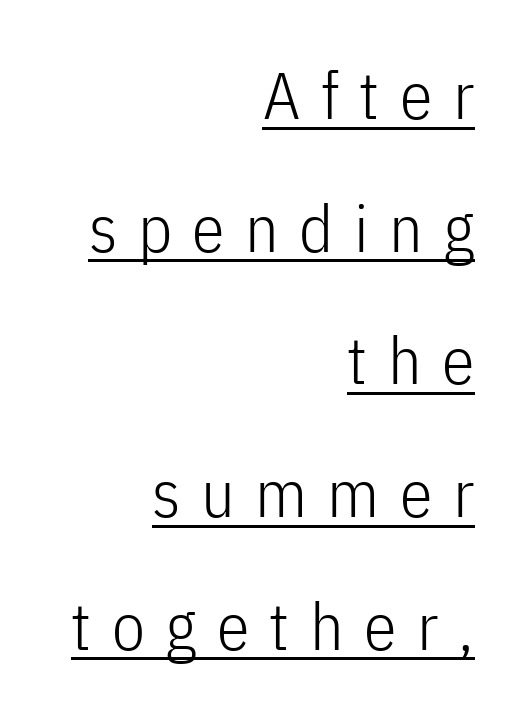
{"serif": "no", "italic": "no", "bold": "no", "weight": "light", "width": "condensed", "stroke_contrast": "low", "x_height": "medium", "monospaced": "no", "underline": "yes", "align": "right", "line_spacing": "loose", "line_spacing_ratio": 2.01, "letter_spacing": "wide", "letter_spacing_em": 0.31, "glyph_px": 66}
